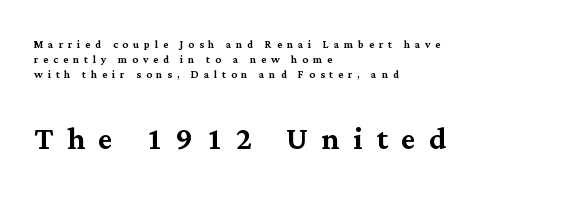
The image shows 40 px serif type, upright; set left-aligned, tight line spacing (1.07x), unusually wide letter spacing (+0.34 em), not underlined; the second (bottom) block is 2.86x larger; medium stroke contrast and a medium x-height.
